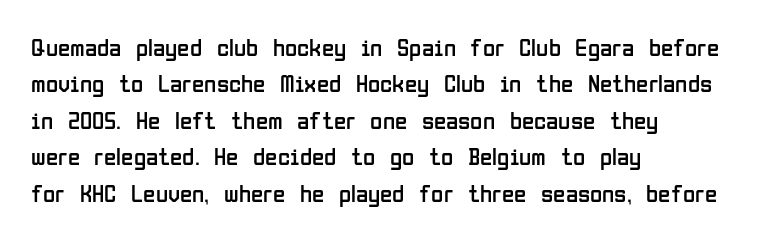
Q: Is the text bold? A: No.
Q: Is the text italic (slanted)? A: No, it is upright.
Q: Is the text underlined? A: No.
Q: How is the paragraph aligned? A: Left-aligned.
Q: Is the spacing between letters normal or unusually wide? A: Normal.
Q: Is the spacing between lines tight, normal or loose? A: Normal.
